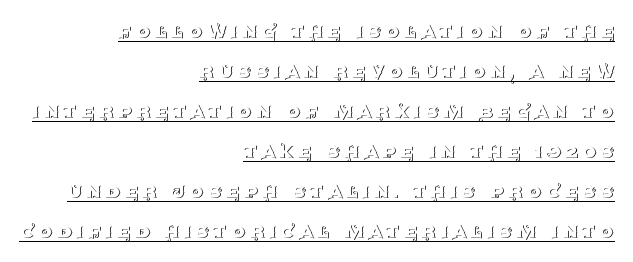
Q: Is the text bold? A: No.
Q: Is the text italic (slanted)? A: No, it is upright.
Q: Is the text underlined? A: Yes.
Q: How is the paragraph aligned? A: Right-aligned.
